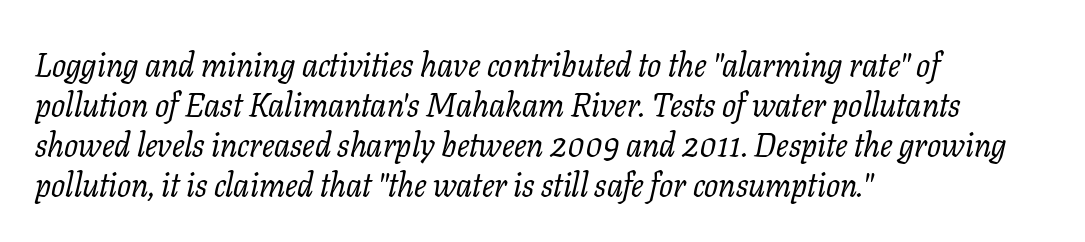
The image shows 33 px regular-weight serif type, italic (leaning right); set left-aligned, line spacing 1.21x, normal letter spacing, not underlined; low stroke contrast and a medium x-height.
